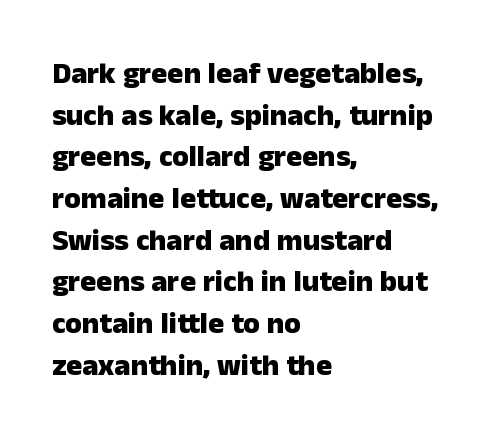
The image shows 30 px heavy sans-serif type, upright; set left-aligned, normal line spacing (1.39x), normal letter spacing, not underlined; low stroke contrast and a medium x-height.
